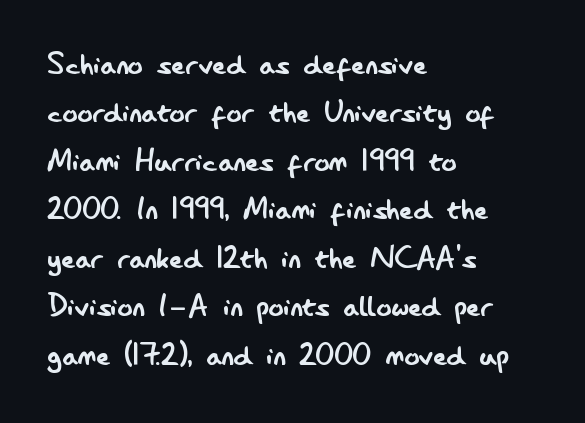
Q: Is the text bold? A: No.
Q: Is the text italic (slanted)? A: No, it is upright.
Q: Is the typeface a serif or a sans-serif typeface? A: Sans-serif.
Q: Is the text underlined? A: No.
Q: How is the paragraph aligned? A: Left-aligned.
Q: Is the spacing between letters normal or unusually wide? A: Normal.
Q: Is the spacing between lines tight, normal or loose? A: Normal.
Q: Width (condensed, normal, or wide)? A: Condensed.
Q: Stroke contrast? A: Low.
Q: x-height? A: Small.
Q: Monospaced? A: No.
